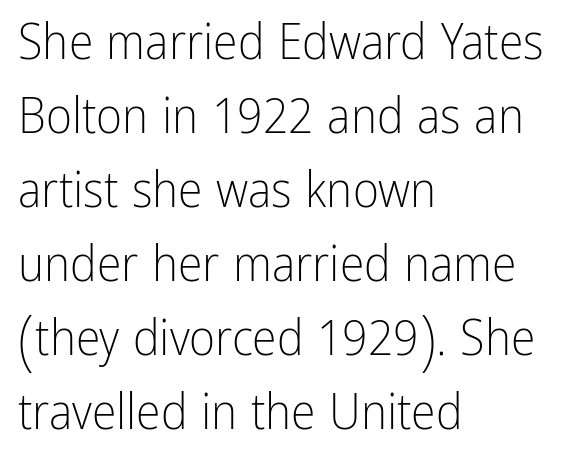
The image shows 50 px light, condensed sans-serif type, upright; set left-aligned, normal line spacing (1.48x), normal letter spacing, not underlined; low stroke contrast and a medium x-height.
